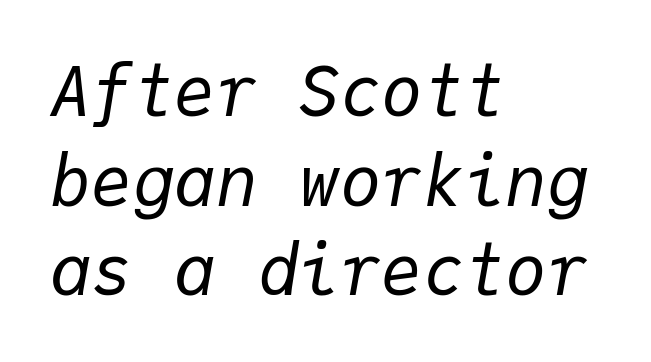
Q: Is the text bold? A: No.
Q: Is the text italic (slanted)? A: Yes, it leans right by about 9 degrees.
Q: Is the text underlined? A: No.
Q: How is the paragraph aligned? A: Left-aligned.
Q: Is the spacing between letters normal or unusually wide? A: Normal.
Q: Is the spacing between lines tight, normal or loose? A: Normal.
Q: Width (condensed, normal, or wide)? A: Normal.
Q: Stroke contrast? A: Low.
Q: x-height? A: Medium.
Q: Monospaced? A: Yes.
